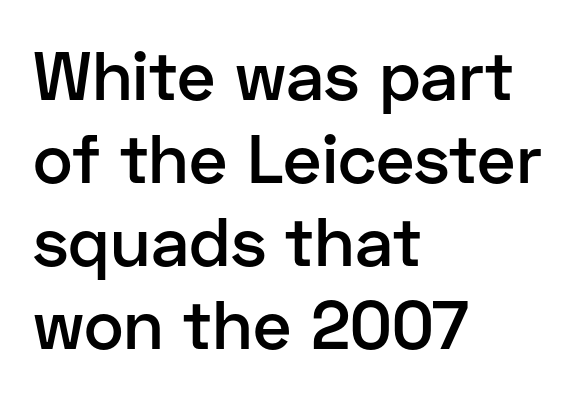
{"serif": "no", "italic": "no", "bold": "semi", "weight": "semibold", "width": "normal", "stroke_contrast": "low", "x_height": "medium", "monospaced": "no", "underline": "no", "align": "left", "line_spacing_ratio": 1.22, "letter_spacing": "normal", "letter_spacing_em": 0.0, "glyph_px": 68}
